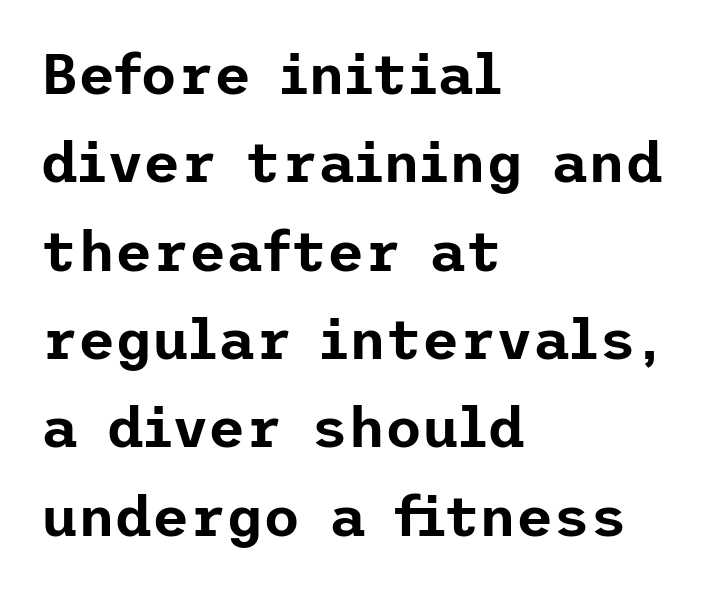
A student would call this left alignment; a typographer would say flush left, rag right. The passage shown stacks its lines at a standard gap. Compared with typical body copy, the letter spacing here is the same. Italic? Not at all — the glyphs are vertical.
